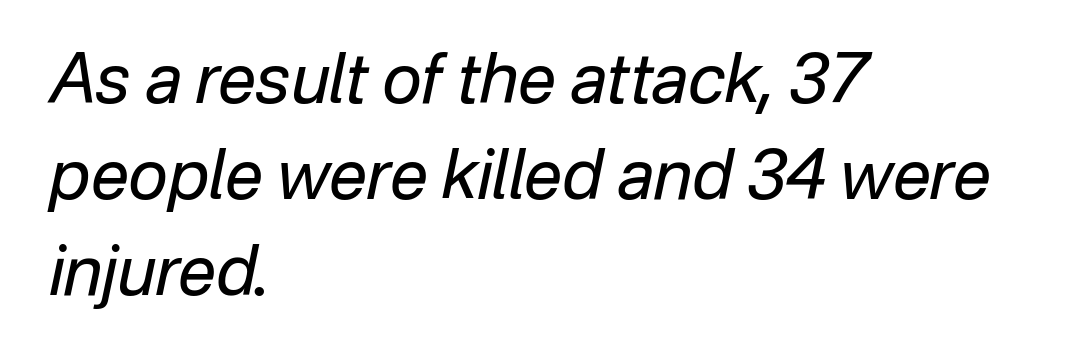
Q: Is the text bold? A: No.
Q: Is the text italic (slanted)? A: Yes, it leans right by about 12 degrees.
Q: Is the text underlined? A: No.
Q: How is the paragraph aligned? A: Left-aligned.
Q: Is the spacing between letters normal or unusually wide? A: Normal.
Q: Is the spacing between lines tight, normal or loose? A: Normal.
Q: Width (condensed, normal, or wide)? A: Normal.
Q: Stroke contrast? A: Low.
Q: x-height? A: Medium.
Q: Monospaced? A: No.
